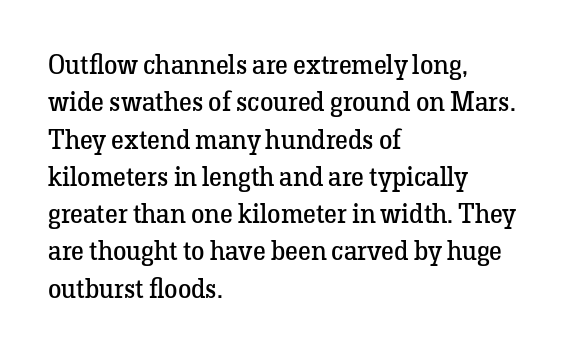
Interline gaps are of average width in this sample. Inter-character spacing is left at the font's built-in metrics. If you drew a line through each stem, it would be perfectly vertical. Words float on clear page, feet unadorned. Each line starts at the same left margin while the right side varies.
